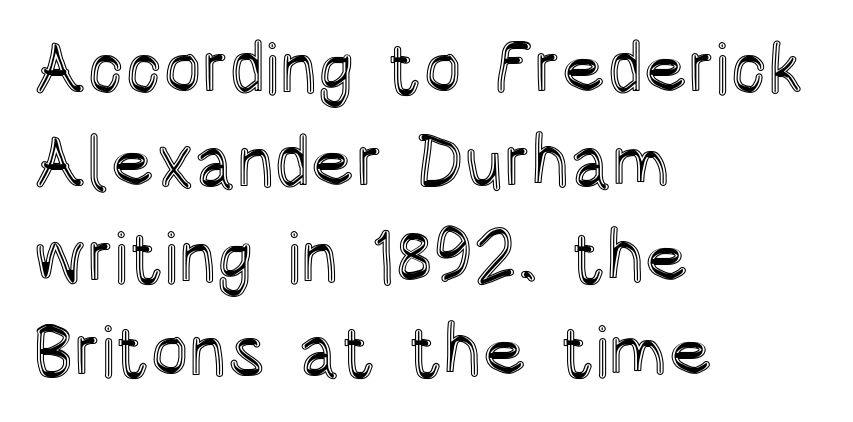
{"italic": "no", "width": "condensed", "x_height": "large", "monospaced": "no", "underline": "no", "align": "left", "line_spacing": "normal", "line_spacing_ratio": 1.31, "letter_spacing": "normal", "letter_spacing_em": 0.0, "glyph_px": 72}
